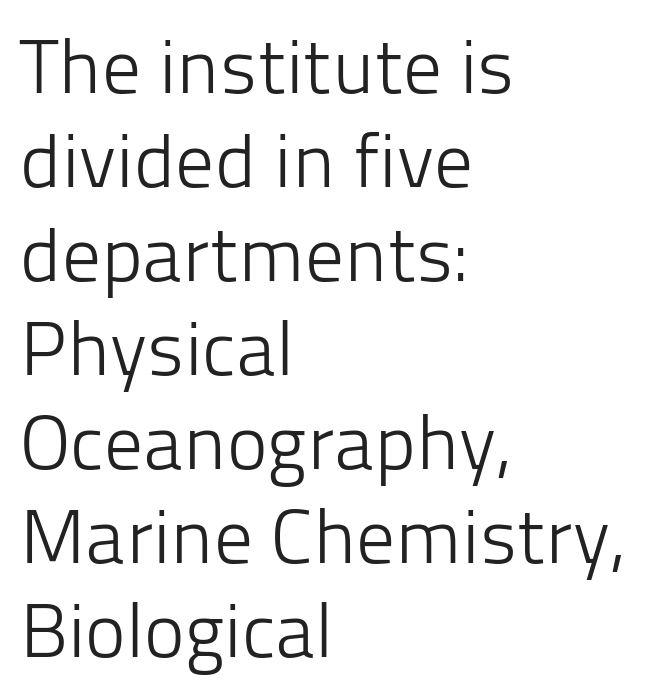
{"serif": "no", "italic": "no", "bold": "no", "weight": "light", "width": "normal", "stroke_contrast": "low", "x_height": "medium", "monospaced": "no", "underline": "no", "align": "left", "line_spacing_ratio": 1.22, "letter_spacing": "normal", "letter_spacing_em": 0.0, "glyph_px": 77}
